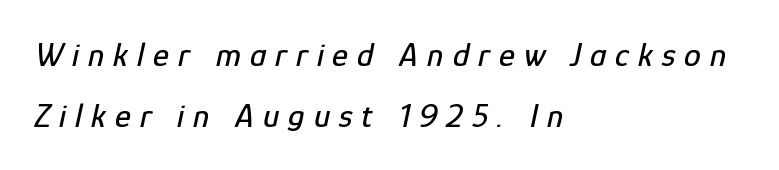
Q: Is the text italic (slanted)? A: Yes, it leans right by about 12 degrees.
Q: Is the text underlined? A: No.
Q: How is the paragraph aligned? A: Left-aligned.
Q: Is the spacing between letters normal or unusually wide? A: Unusually wide.
Q: Width (condensed, normal, or wide)? A: Condensed.
Q: Stroke contrast? A: Low.
Q: x-height? A: Medium.
Q: Monospaced? A: No.
